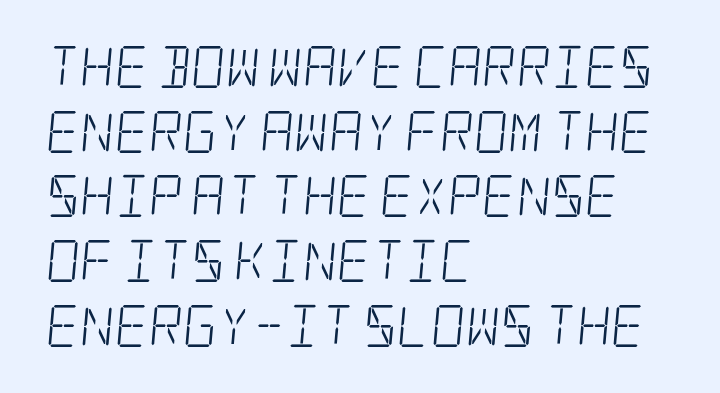
{"serif": "yes", "bold": "no", "weight": "light", "width": "condensed", "stroke_contrast": "low", "x_height": "large", "underline": "no", "align": "left", "line_spacing": "normal", "line_spacing_ratio": 1.54, "letter_spacing": "normal", "letter_spacing_em": 0.0, "glyph_px": 42}
